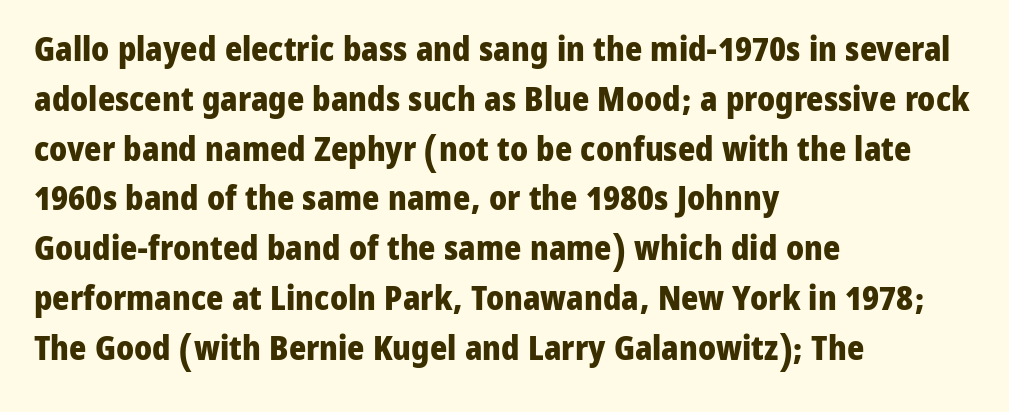
The image shows 33 px heavy sans-serif type, upright; set left-aligned, normal line spacing (1.51x), normal letter spacing, not underlined; low stroke contrast and a medium x-height.
